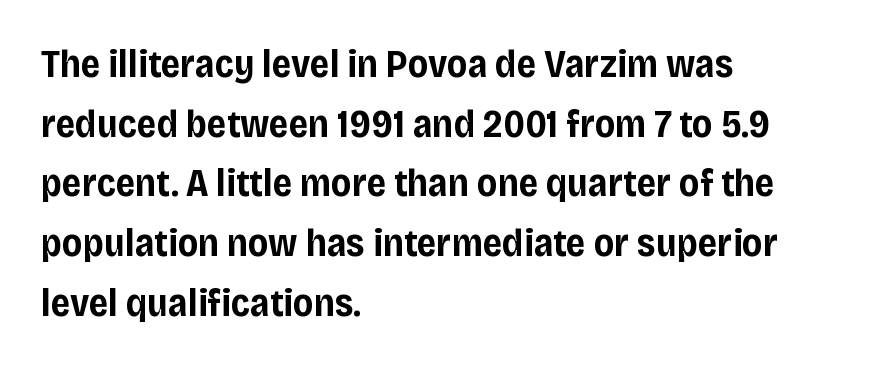
{"serif": "no", "italic": "no", "bold": "yes", "weight": "bold", "width": "normal", "stroke_contrast": "low", "x_height": "large", "monospaced": "no", "underline": "no", "align": "left", "line_spacing": "normal", "line_spacing_ratio": 1.57, "letter_spacing": "normal", "letter_spacing_em": 0.0, "glyph_px": 38}
